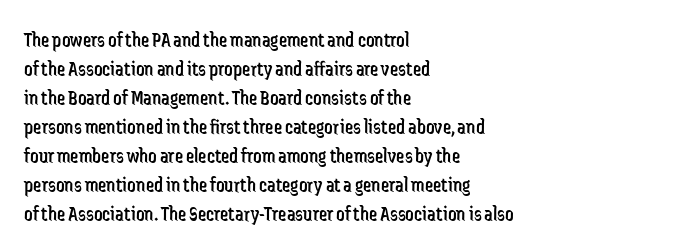
Letters rest on an invisible, unmarked baseline. Heaviness? Minimal to ordinary, like unemphasized prose. The rendering anchors every line to the left-hand side. The line-height multiplier appears to be the usual default.
